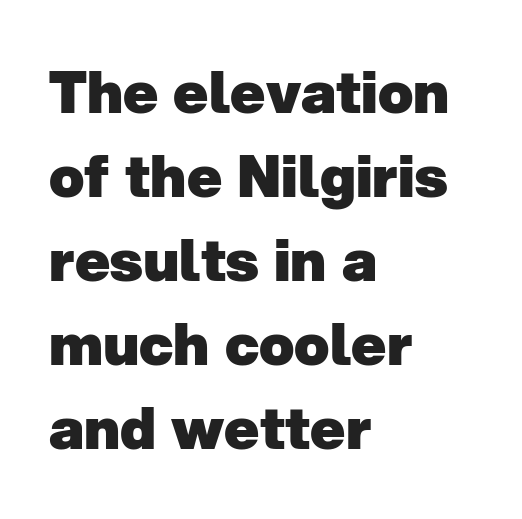
Q: Is the text bold? A: Yes.
Q: Is the typeface a serif or a sans-serif typeface? A: Sans-serif.
Q: Is the text underlined? A: No.
Q: How is the paragraph aligned? A: Left-aligned.
Q: Is the spacing between letters normal or unusually wide? A: Normal.
Q: Is the spacing between lines tight, normal or loose? A: Normal.
Q: Width (condensed, normal, or wide)? A: Normal.
Q: Stroke contrast? A: Low.
Q: x-height? A: Medium.
Q: Monospaced? A: No.
